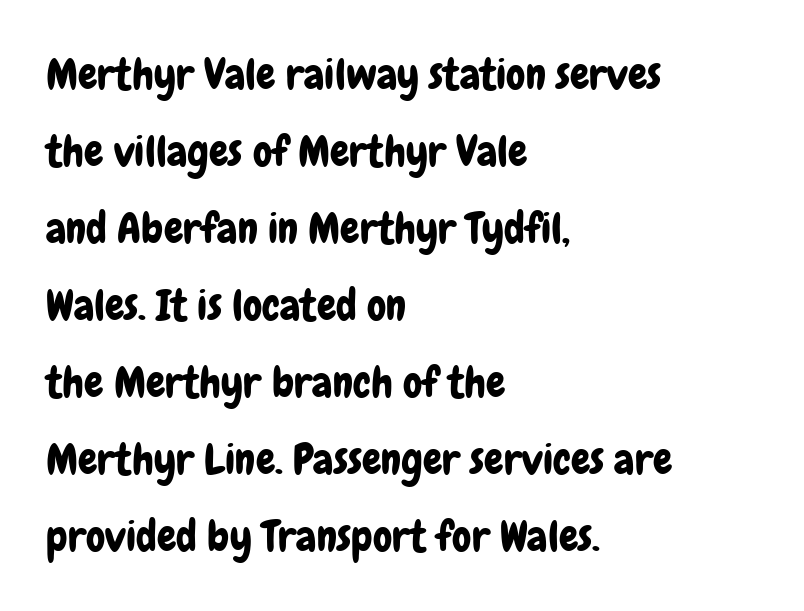
{"serif": "no", "italic": "no", "width": "condensed", "stroke_contrast": "low", "x_height": "medium", "monospaced": "no", "underline": "no", "align": "left", "line_spacing_ratio": 1.79, "letter_spacing": "normal", "letter_spacing_em": 0.0, "glyph_px": 43}
